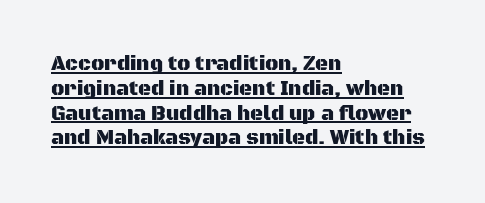
{"italic": "no", "underline": "yes", "align": "left", "line_spacing_ratio": 1.24, "letter_spacing": "normal", "letter_spacing_em": 0.0, "glyph_px": 20}
